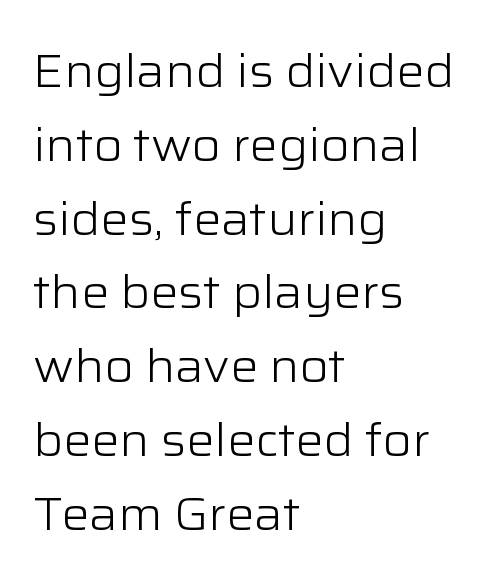
{"serif": "no", "italic": "no", "bold": "no", "weight": "light", "width": "normal", "stroke_contrast": "low", "x_height": "medium", "monospaced": "no", "underline": "no", "align": "left", "line_spacing": "normal", "line_spacing_ratio": 1.57, "letter_spacing": "normal", "letter_spacing_em": 0.0, "glyph_px": 47}
